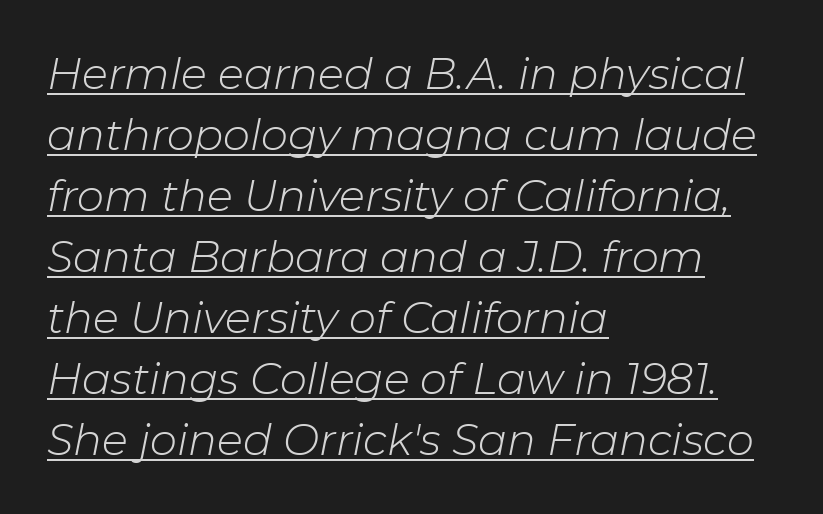
{"italic": "yes", "lean": "right", "slant_degrees": 11, "bold": "no", "weight": "light", "width": "normal", "stroke_contrast": "low", "x_height": "medium", "monospaced": "no", "underline": "yes", "align": "left", "line_spacing": "normal", "line_spacing_ratio": 1.42, "letter_spacing": "normal", "letter_spacing_em": 0.0, "glyph_px": 43}
